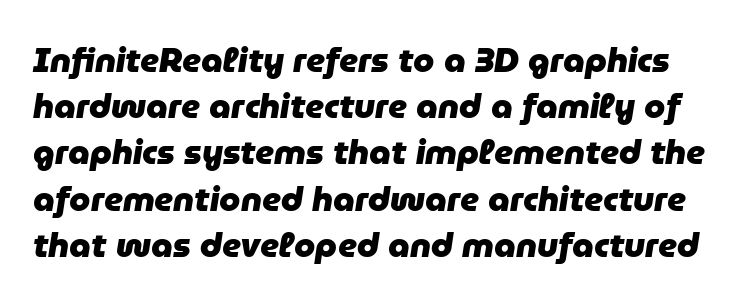
Q: Is the text bold? A: Yes.
Q: Is the text italic (slanted)? A: Yes, it leans right by about 9 degrees.
Q: Is the text underlined? A: No.
Q: Is the spacing between letters normal or unusually wide? A: Normal.
Q: Is the spacing between lines tight, normal or loose? A: Normal.
Q: Width (condensed, normal, or wide)? A: Normal.
Q: Stroke contrast? A: Low.
Q: x-height? A: Medium.
Q: Monospaced? A: No.
